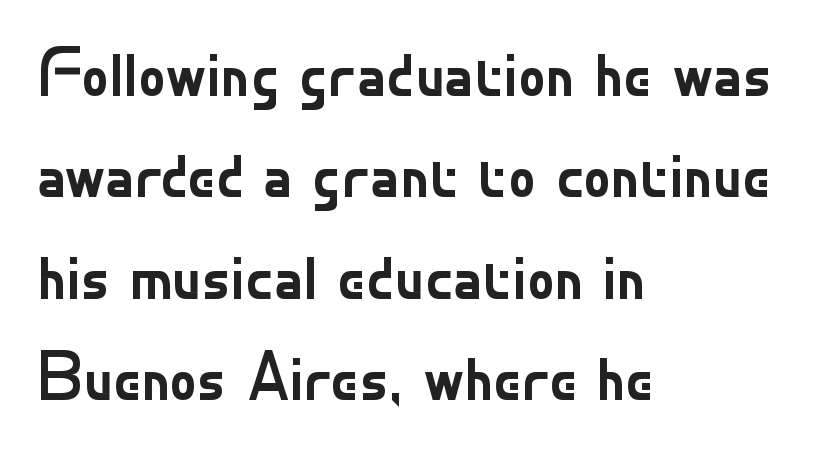
{"serif": "no", "italic": "no", "bold": "no", "weight": "regular", "width": "normal", "stroke_contrast": "low", "x_height": "small", "monospaced": "no", "underline": "no", "align": "left", "line_spacing": "normal", "line_spacing_ratio": 1.45, "letter_spacing": "normal", "letter_spacing_em": 0.0, "glyph_px": 70}
